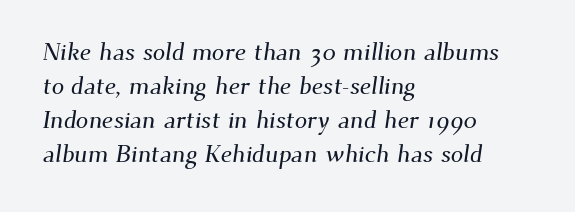
{"underline": "no", "align": "left", "line_spacing": "normal", "line_spacing_ratio": 1.36, "letter_spacing": "normal", "letter_spacing_em": 0.0, "glyph_px": 25}
